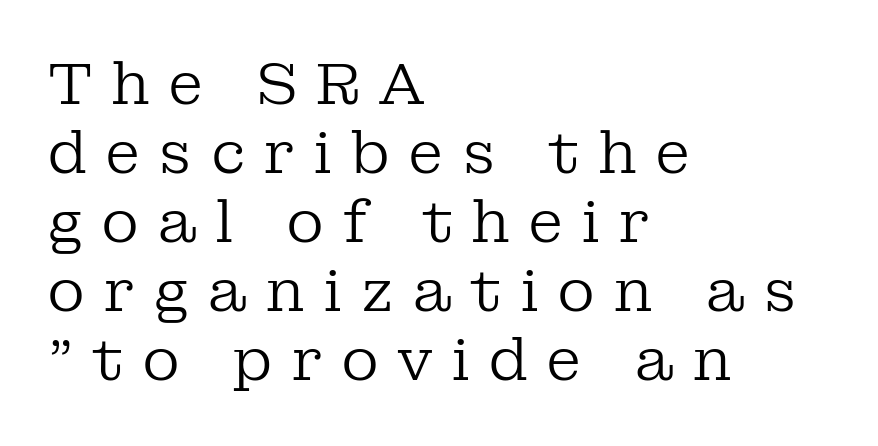
A typesetter would label this face a serif. The rendering uses natural spacing where letterforms have individual widths. Posture: straight, roman, zero tilt. Display-style spreading of the glyphs; the letterfit is very open.
